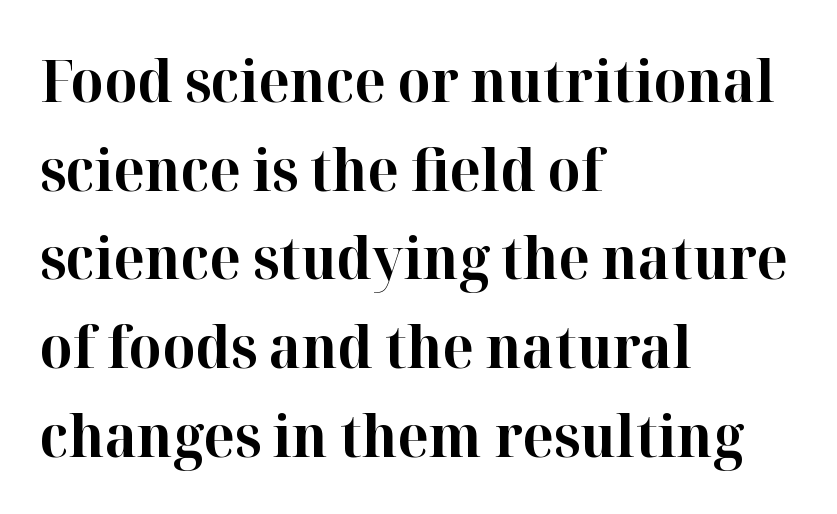
The image shows 58 px bold serif type, upright; set left-aligned, normal line spacing (1.53x), normal letter spacing, not underlined; high stroke contrast and a medium x-height.
